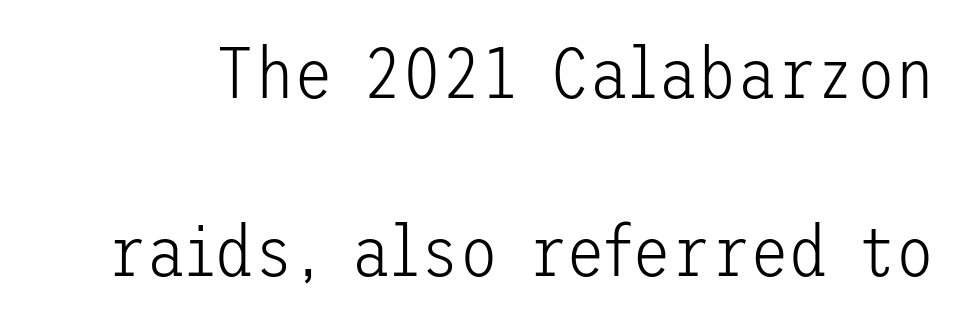
Q: Is the text bold? A: No.
Q: Is the text italic (slanted)? A: No, it is upright.
Q: Is the typeface a serif or a sans-serif typeface? A: Sans-serif.
Q: Is the text underlined? A: No.
Q: Is the spacing between letters normal or unusually wide? A: Normal.
Q: Is the spacing between lines tight, normal or loose? A: Loose.
Q: Width (condensed, normal, or wide)? A: Normal.
Q: Stroke contrast? A: Low.
Q: x-height? A: Medium.
